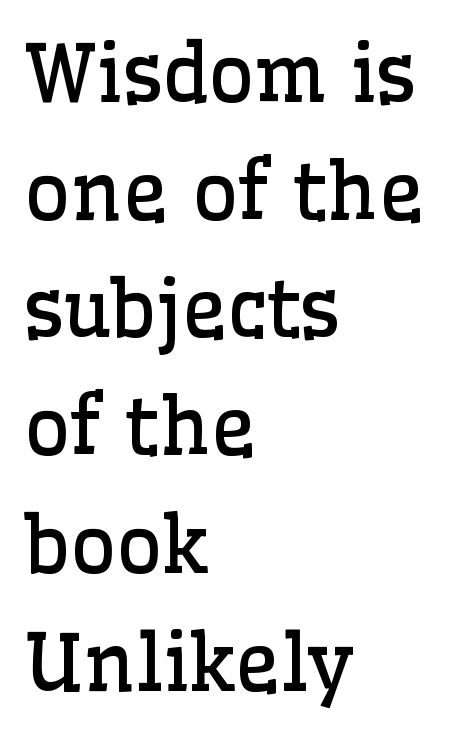
The image shows 79 px regular-weight serif type, upright; set left-aligned, normal line spacing (1.49x), normal letter spacing, not underlined; low stroke contrast and a medium x-height.
